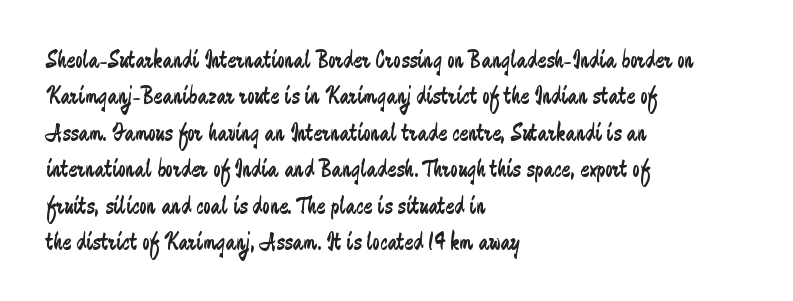
Q: Is the text bold? A: No.
Q: Is the text italic (slanted)? A: Yes.
Q: Is the text underlined? A: No.
Q: How is the paragraph aligned? A: Left-aligned.
Q: Is the spacing between letters normal or unusually wide? A: Normal.
Q: Is the spacing between lines tight, normal or loose? A: Normal.
